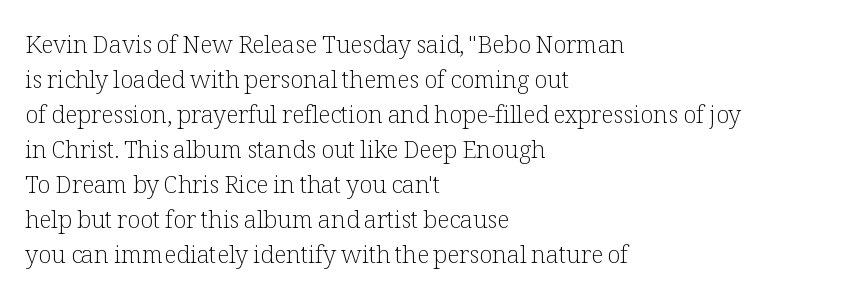
The image shows 24 px text type, upright; set left-aligned, normal line spacing (1.46x), normal letter spacing, not underlined.
